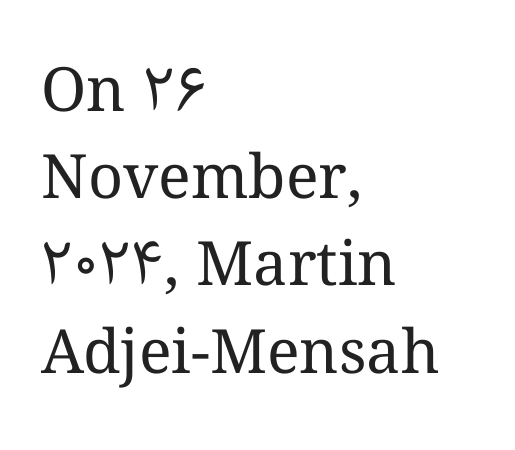
On a weight scale, this lands at 450 or below. Descenders hang freely into open space. The face used here is rendered with its standard letterfit. Unlike italic type, these characters show no tilt at all.
